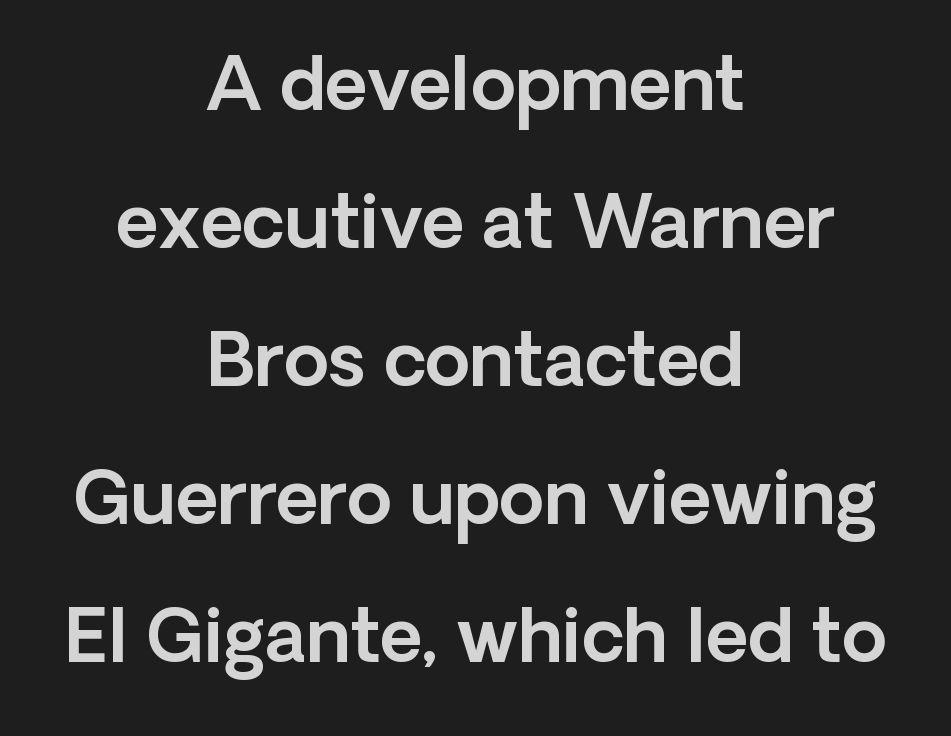
Q: Is the text italic (slanted)? A: No, it is upright.
Q: Is the typeface a serif or a sans-serif typeface? A: Sans-serif.
Q: Is the text underlined? A: No.
Q: How is the paragraph aligned? A: Centered.
Q: Is the spacing between letters normal or unusually wide? A: Normal.
Q: Width (condensed, normal, or wide)? A: Normal.
Q: x-height? A: Medium.
Q: Monospaced? A: No.
